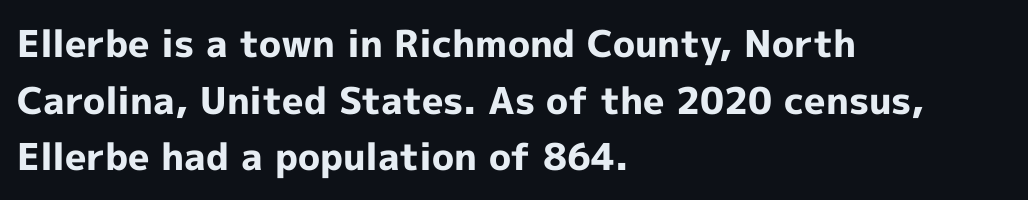
The image shows 37 px bold sans-serif type, upright; set left-aligned, normal line spacing (1.53x), normal letter spacing, not underlined; a medium x-height.
